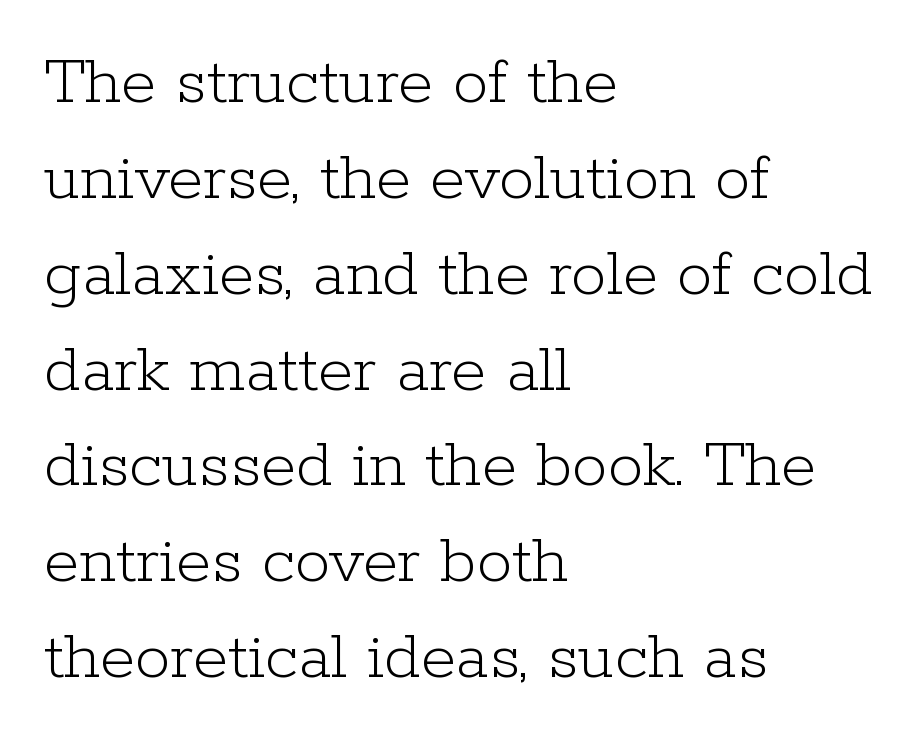
Q: Is the text bold? A: No.
Q: Is the text italic (slanted)? A: No, it is upright.
Q: Is the typeface a serif or a sans-serif typeface? A: Serif.
Q: Is the text underlined? A: No.
Q: How is the paragraph aligned? A: Left-aligned.
Q: Is the spacing between letters normal or unusually wide? A: Normal.
Q: Is the spacing between lines tight, normal or loose? A: Normal.
Q: Width (condensed, normal, or wide)? A: Normal.
Q: Stroke contrast? A: Low.
Q: x-height? A: Medium.
Q: Monospaced? A: No.
